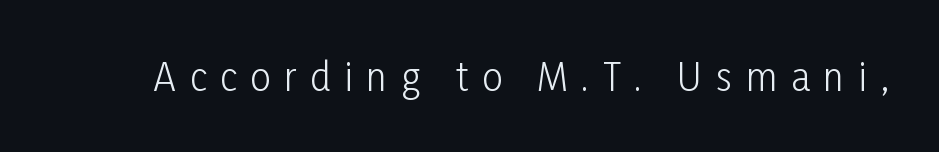
The image shows 37 px light, condensed sans-serif type, upright; set unusually wide letter spacing (+0.37 em), not underlined; low stroke contrast and a medium x-height.
